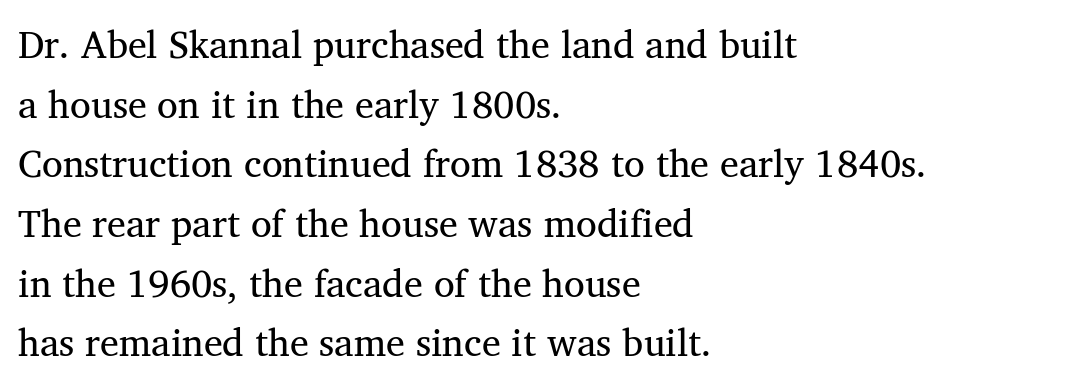
The image shows 38 px regular-weight serif type, upright; set left-aligned, normal line spacing (1.57x), normal letter spacing, not underlined; medium stroke contrast and a medium x-height.
